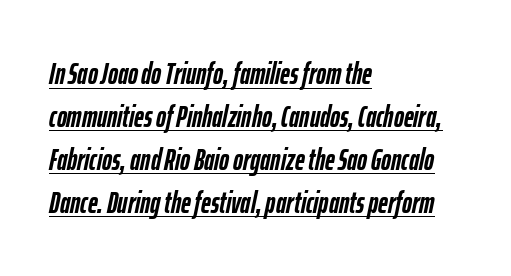
Q: Is the text bold? A: Yes.
Q: Is the text italic (slanted)? A: Yes, it leans right by about 12 degrees.
Q: Is the text underlined? A: Yes.
Q: How is the paragraph aligned? A: Left-aligned.
Q: Is the spacing between letters normal or unusually wide? A: Normal.
Q: Is the spacing between lines tight, normal or loose? A: Normal.
Q: Width (condensed, normal, or wide)? A: Condensed.
Q: Stroke contrast? A: Low.
Q: x-height? A: Medium.
Q: Monospaced? A: No.
